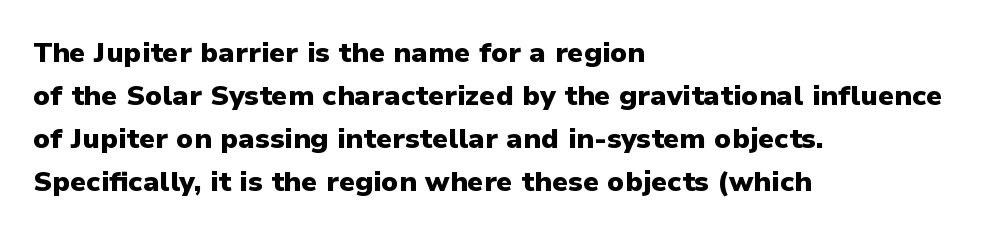
{"serif": "no", "italic": "no", "bold": "yes", "weight": "heavy", "width": "normal", "stroke_contrast": "low", "x_height": "medium", "monospaced": "no", "underline": "no", "align": "left", "line_spacing": "normal", "line_spacing_ratio": 1.53, "letter_spacing": "normal", "letter_spacing_em": 0.0, "glyph_px": 28}
